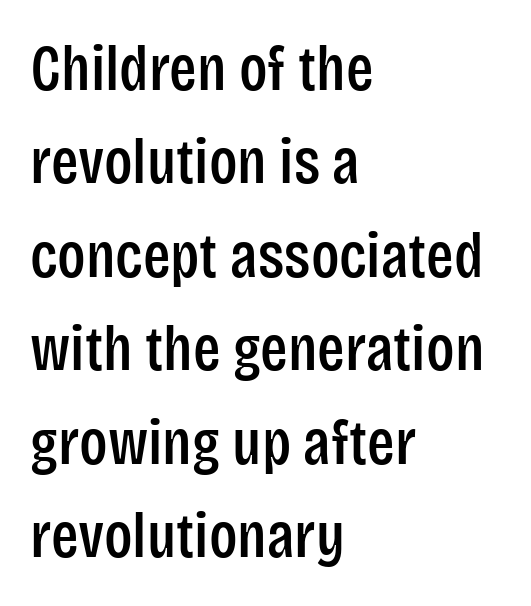
{"serif": "no", "italic": "no", "width": "condensed", "stroke_contrast": "low", "x_height": "large", "monospaced": "no", "underline": "no", "align": "left", "line_spacing": "normal", "line_spacing_ratio": 1.46, "letter_spacing": "normal", "letter_spacing_em": 0.0, "glyph_px": 64}
